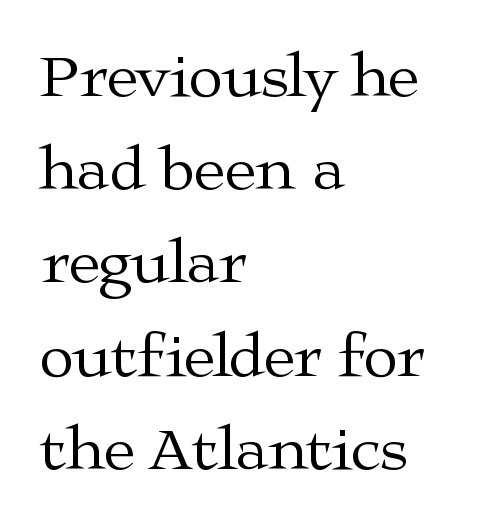
Notice how the passage keeps a crisp vertical edge on the left only. The type sits square on the baseline with zero lean. Glance below the letters and you will spot only blank space. Serifs: yes, visible at the terminals of the letterforms. A typesetter would call this proportional, since set widths differ per character. No extra tracking has been applied to these lines.
